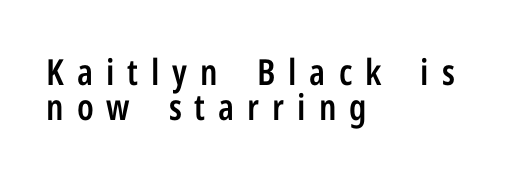
The image shows 36 px semibold, condensed sans-serif type, upright; set left-aligned, tight line spacing (0.97x), unusually wide letter spacing (+0.36 em), not underlined; low stroke contrast and a medium x-height.
